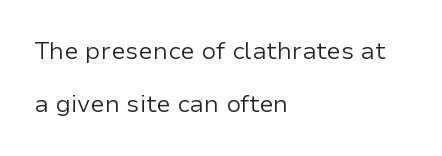
Notice how the stems are strictly vertical — no italics here. Think standard paragraph weight, or any step lighter than that. In terms of letterspacing, this is plain default setting. The gap between lines stays unmarked. The leading is generous, giving the passage an open texture.
